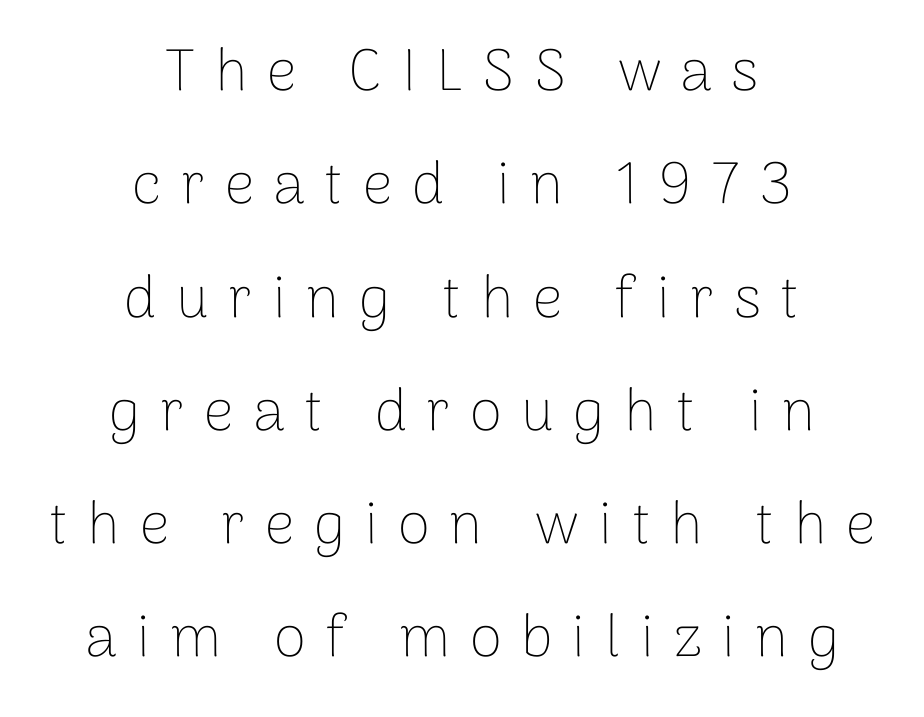
One-word summary of the alignment: center. What's the leading like? Stretched, with rows far apart. Unmarked baselines from the first word to the last. Here the designer chose a conventional face with non-uniform glyph widths. Compared with typical body copy, the letter spacing here is much looser.
